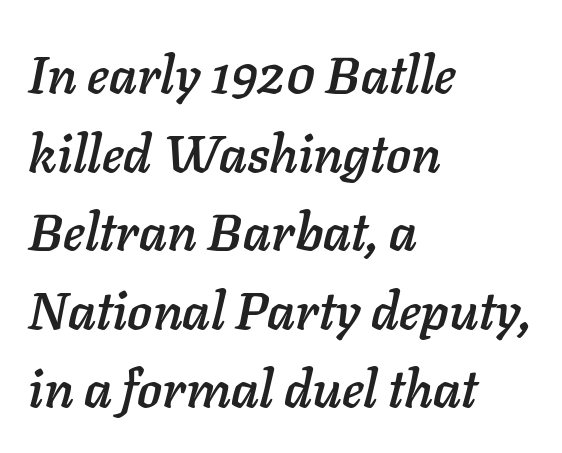
{"italic": "yes", "lean": "right", "slant_degrees": 11, "width": "normal", "stroke_contrast": "low", "x_height": "medium", "monospaced": "no", "underline": "no", "align": "left", "line_spacing": "normal", "line_spacing_ratio": 1.51, "letter_spacing": "normal", "letter_spacing_em": 0.0, "glyph_px": 52}
